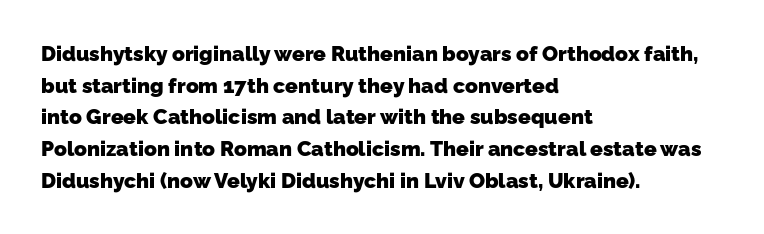
{"bold": "yes", "underline": "no", "align": "left", "line_spacing": "normal", "line_spacing_ratio": 1.51, "letter_spacing": "normal", "letter_spacing_em": 0.0, "glyph_px": 21}
